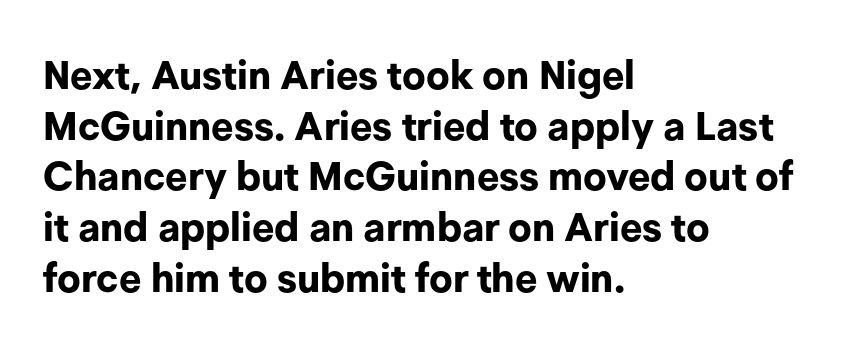
{"serif": "no", "italic": "no", "bold": "yes", "weight": "bold", "width": "normal", "stroke_contrast": "low", "x_height": "medium", "monospaced": "no", "underline": "no", "align": "left", "line_spacing": "normal", "line_spacing_ratio": 1.3, "letter_spacing": "normal", "letter_spacing_em": 0.0, "glyph_px": 39}
